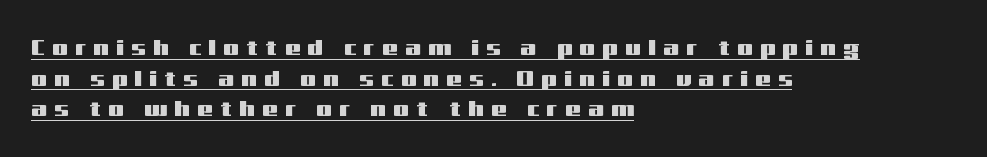
Q: Is the text italic (slanted)? A: No, it is upright.
Q: Is the text underlined? A: Yes.
Q: How is the paragraph aligned? A: Left-aligned.
Q: Is the spacing between letters normal or unusually wide? A: Unusually wide.
Q: Is the spacing between lines tight, normal or loose? A: Normal.
